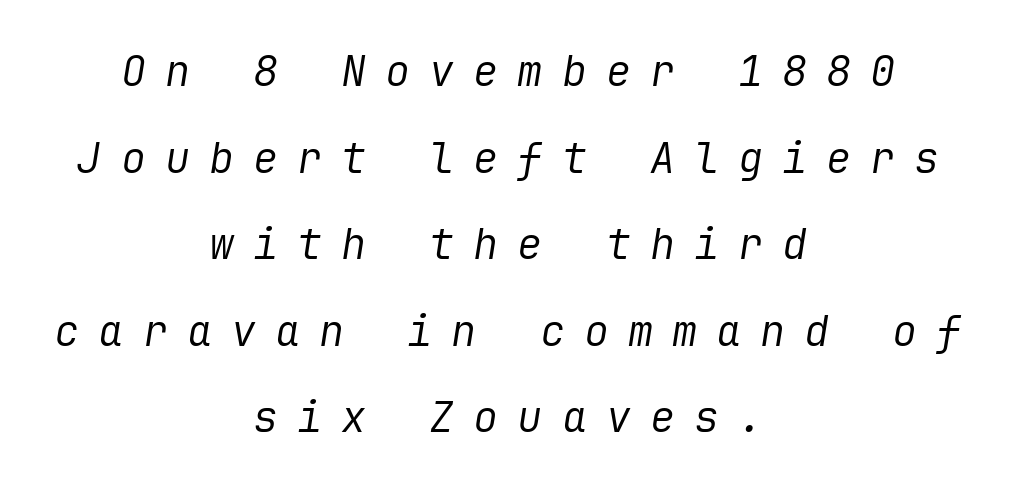
Quick note: underline off. Casual observation: everything's sitting right in the middle. The letterforms sit at book weight or below. If you drew a line through each stem, it would be angled.
